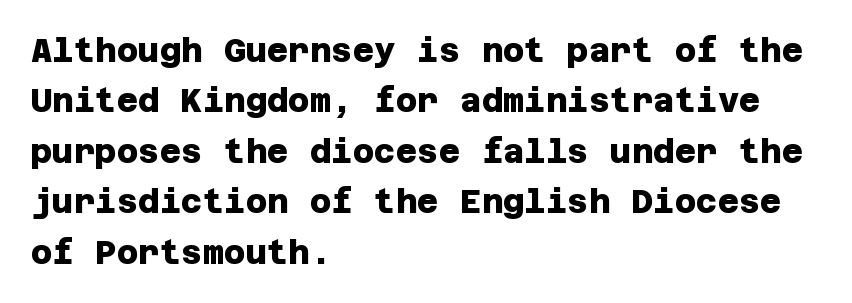
{"serif": "no", "bold": "yes", "weight": "heavy", "width": "normal", "stroke_contrast": "low", "x_height": "large", "underline": "no", "align": "left", "line_spacing": "normal", "line_spacing_ratio": 1.53, "letter_spacing": "normal", "letter_spacing_em": 0.0, "glyph_px": 33}
